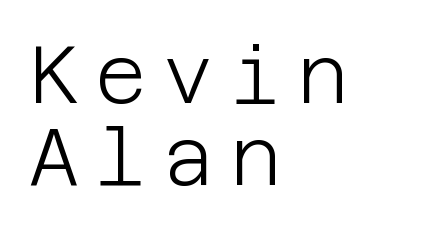
{"serif": "no", "italic": "no", "bold": "no", "weight": "light", "width": "normal", "stroke_contrast": "low", "x_height": "large", "underline": "no", "align": "left", "line_spacing": "tight", "line_spacing_ratio": 1.02, "glyph_px": 80}
